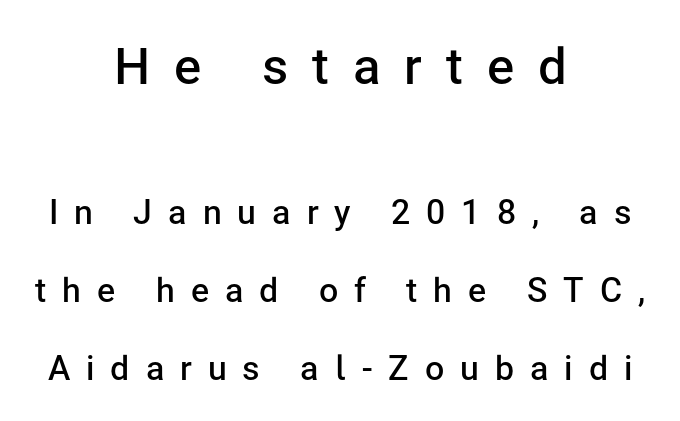
{"serif": "no", "italic": "no", "bold": "semi", "weight": "semibold", "width": "normal", "stroke_contrast": "low", "x_height": "medium", "monospaced": "no", "underline": "no", "align": "center", "line_spacing": "loose", "line_spacing_ratio": 2.3, "letter_spacing": "wide", "letter_spacing_em": 0.47, "larger_block": "first", "size_ratio": 1.5, "glyph_px": 51}
